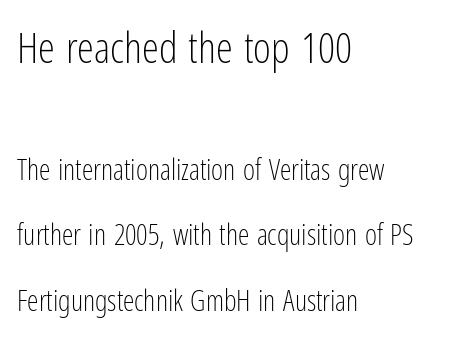
The image shows 43 px light, condensed sans-serif type, upright; set left-aligned, loose line spacing (2.26x), normal letter spacing, not underlined; the first (top) block is 1.48x larger; low stroke contrast and a medium x-height.
